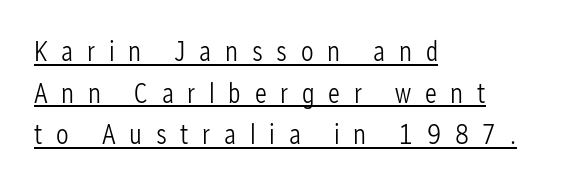
The image shows 28 px light, condensed sans-serif type, upright; set left-aligned, normal line spacing (1.49x), unusually wide letter spacing (+0.49 em), underlined; low stroke contrast and a medium x-height.
